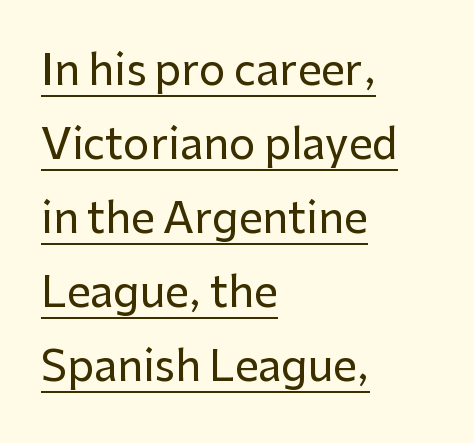
The image shows 42 px sans-serif type, upright; set left-aligned, line spacing 1.76x, normal letter spacing, underlined; low stroke contrast and a medium x-height.
